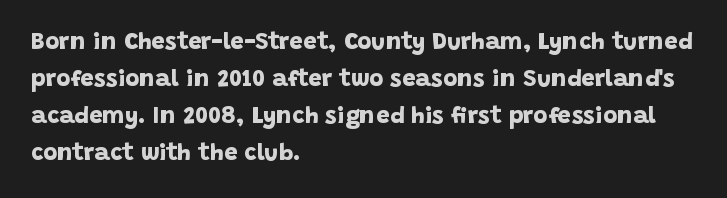
Q: Is the text bold? A: Yes.
Q: Is the text underlined? A: No.
Q: How is the paragraph aligned? A: Left-aligned.
Q: Is the spacing between letters normal or unusually wide? A: Normal.
Q: Is the spacing between lines tight, normal or loose? A: Normal.
